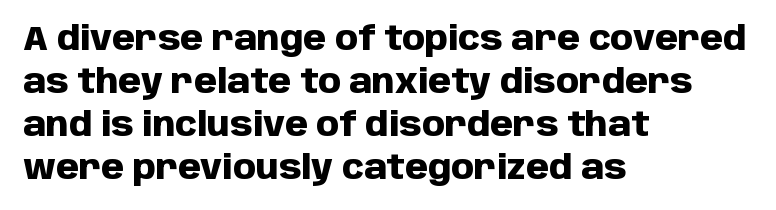
This rendering employs a face without finishing strokes, i.e., a sans-serif. Style check: upright. Nobody drew a line under any word here. A dark, heavy texture on the line: the type is bold. Is the letter spacing exaggerated? No — it looks like the ordinary default. Baseline-to-baseline distance is the conventional proportion of letter height.
